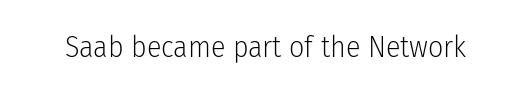
Q: Is the text bold? A: No.
Q: Is the text italic (slanted)? A: No, it is upright.
Q: Is the typeface a serif or a sans-serif typeface? A: Sans-serif.
Q: Is the text underlined? A: No.
Q: Is the spacing between letters normal or unusually wide? A: Normal.
Q: Width (condensed, normal, or wide)? A: Condensed.
Q: Stroke contrast? A: Low.
Q: x-height? A: Medium.
Q: Monospaced? A: No.
